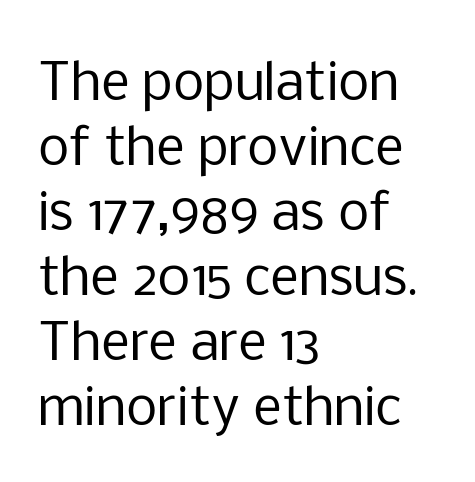
{"serif": "no", "italic": "no", "bold": "no", "weight": "regular", "width": "normal", "stroke_contrast": "low", "x_height": "medium", "monospaced": "no", "underline": "no", "align": "left", "line_spacing": "normal", "line_spacing_ratio": 1.3, "letter_spacing": "normal", "letter_spacing_em": 0.0, "glyph_px": 50}
